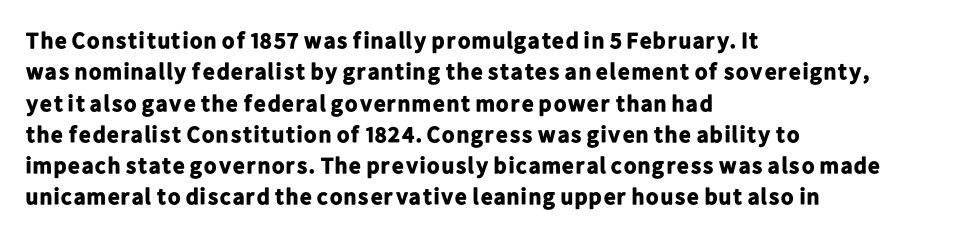
The image shows 23 px bold type, upright; set left-aligned, normal line spacing (1.36x), normal letter spacing, not underlined.
